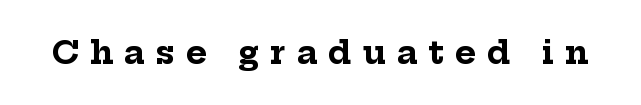
{"serif": "yes", "italic": "no", "bold": "yes", "weight": "bold", "width": "normal", "stroke_contrast": "low", "x_height": "medium", "monospaced": "no", "underline": "no", "letter_spacing": "wide", "letter_spacing_em": 0.34, "glyph_px": 32}
